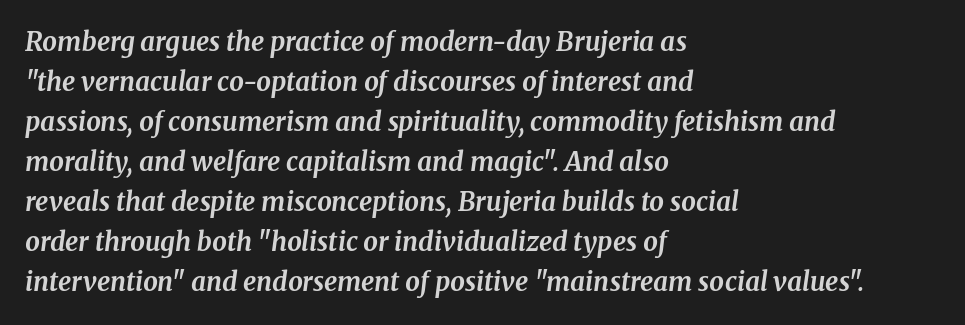
Stroke thickness is high; the sample reads as a true bold. Leftover space on each line is placed entirely after the last word. Does the leading feel generous? No, just average. Characters are canted at an angle relative to the baseline's perpendicular. Inter-character spacing is left at the font's built-in metrics.
